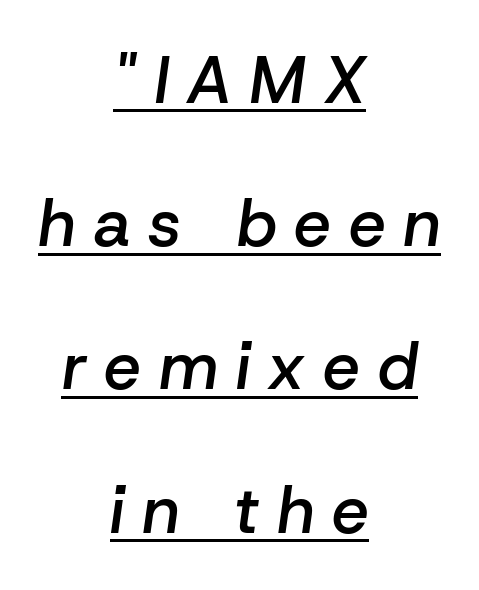
{"italic": "yes", "lean": "right", "slant_degrees": 8, "bold": "semi", "weight": "semibold", "width": "normal", "stroke_contrast": "low", "x_height": "medium", "monospaced": "no", "underline": "yes", "align": "center", "line_spacing": "loose", "line_spacing_ratio": 2.17, "letter_spacing": "wide", "letter_spacing_em": 0.27, "glyph_px": 66}
